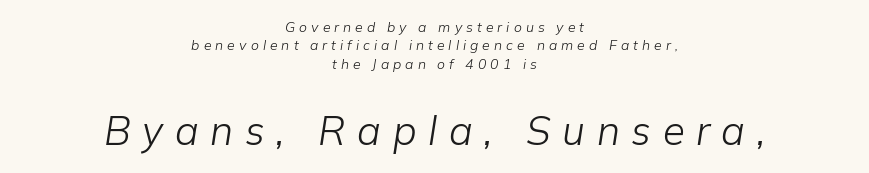
Q: Is the text bold? A: No.
Q: Is the text italic (slanted)? A: Yes, it leans right by about 9 degrees.
Q: Is the text underlined? A: No.
Q: How is the paragraph aligned? A: Centered.
Q: Is the spacing between letters normal or unusually wide? A: Unusually wide.
Q: Is the spacing between lines tight, normal or loose? A: Normal.
Q: Which block of text is set in a larger size, the first (top) or the second (bottom)? A: The second (bottom) one.
Q: Width (condensed, normal, or wide)? A: Normal.
Q: Stroke contrast? A: Low.
Q: x-height? A: Medium.
Q: Monospaced? A: No.
